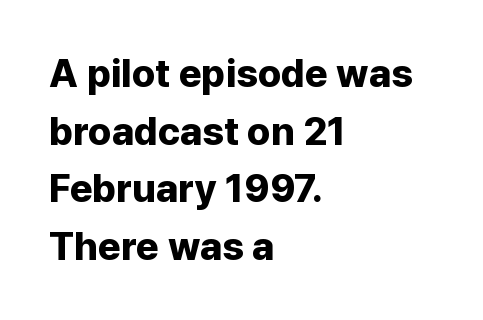
The image shows 39 px bold sans-serif type, upright; set left-aligned, normal line spacing (1.48x), normal letter spacing, not underlined; low stroke contrast and a medium x-height.
